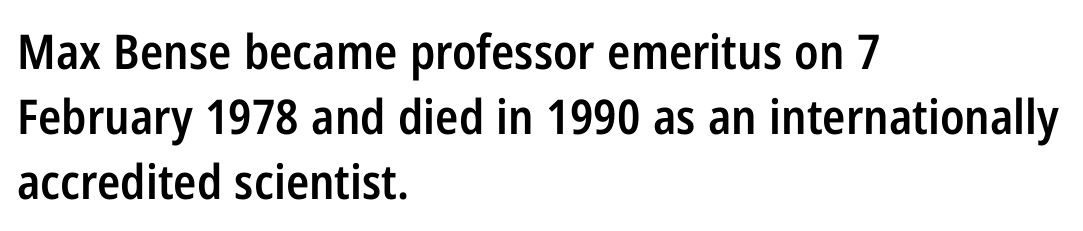
Baseline-to-baseline distance is the conventional proportion of letter height. No italicization has been applied; the sample stays upright. Emphasis by weight is partial: semibold. Where is the straight margin? On the left.
